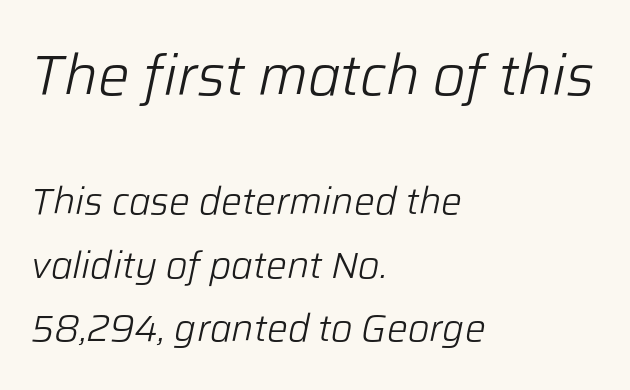
Q: Is the text bold? A: No.
Q: Is the text italic (slanted)? A: Yes, it leans right by about 12 degrees.
Q: Is the text underlined? A: No.
Q: How is the paragraph aligned? A: Left-aligned.
Q: Is the spacing between letters normal or unusually wide? A: Normal.
Q: Which block of text is set in a larger size, the first (top) or the second (bottom)? A: The first (top) one.
Q: Width (condensed, normal, or wide)? A: Normal.
Q: Stroke contrast? A: Low.
Q: x-height? A: Medium.
Q: Monospaced? A: No.
